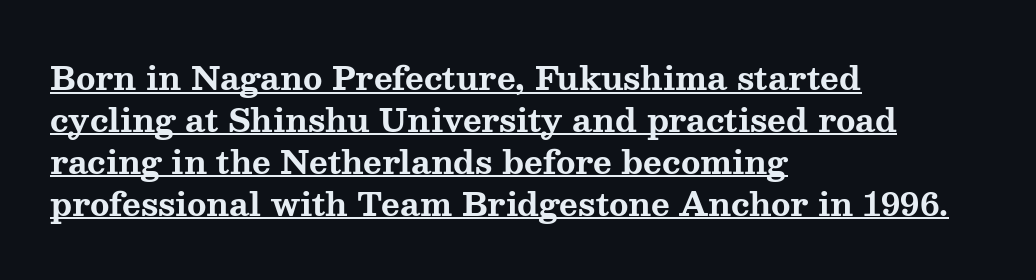
The image shows 32 px bold, wide serif type, upright; set left-aligned, normal line spacing (1.31x), normal letter spacing, underlined; medium stroke contrast and a medium x-height.
